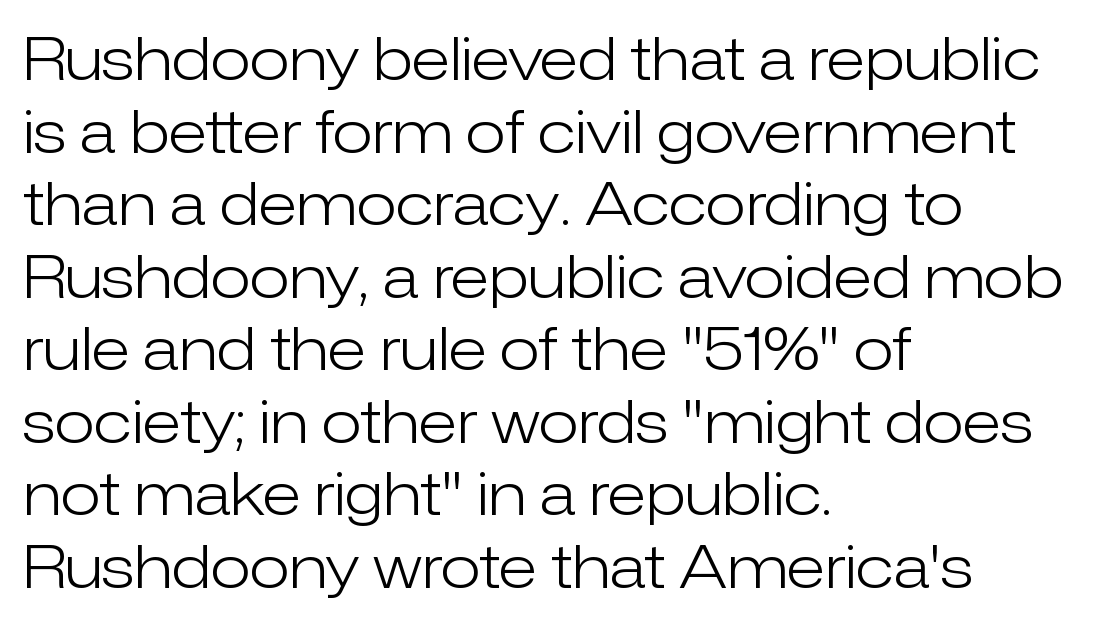
{"serif": "no", "italic": "no", "bold": "no", "weight": "light", "width": "normal", "stroke_contrast": "low", "x_height": "medium", "monospaced": "no", "underline": "no", "align": "left", "line_spacing_ratio": 1.23, "letter_spacing": "normal", "letter_spacing_em": 0.0, "glyph_px": 59}
